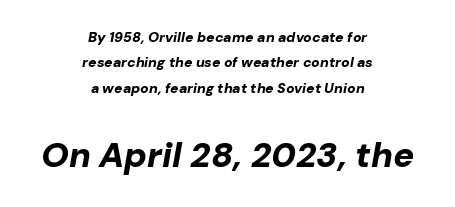
Q: Is the text bold? A: Yes.
Q: Is the text italic (slanted)? A: Yes, it leans right by about 10 degrees.
Q: Is the text underlined? A: No.
Q: How is the paragraph aligned? A: Centered.
Q: Is the spacing between letters normal or unusually wide? A: Normal.
Q: Which block of text is set in a larger size, the first (top) or the second (bottom)? A: The second (bottom) one.
Q: Width (condensed, normal, or wide)? A: Normal.
Q: Stroke contrast? A: Low.
Q: x-height? A: Medium.
Q: Monospaced? A: No.
